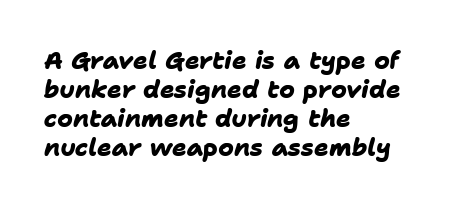
Q: Is the text bold? A: Yes.
Q: Is the text underlined? A: No.
Q: How is the paragraph aligned? A: Left-aligned.
Q: Is the spacing between letters normal or unusually wide? A: Normal.
